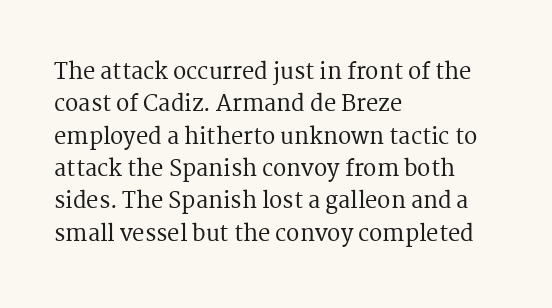
Q: Is the text italic (slanted)? A: No, it is upright.
Q: Is the text underlined? A: No.
Q: How is the paragraph aligned? A: Left-aligned.
Q: Is the spacing between letters normal or unusually wide? A: Normal.
Q: Is the spacing between lines tight, normal or loose? A: Normal.
